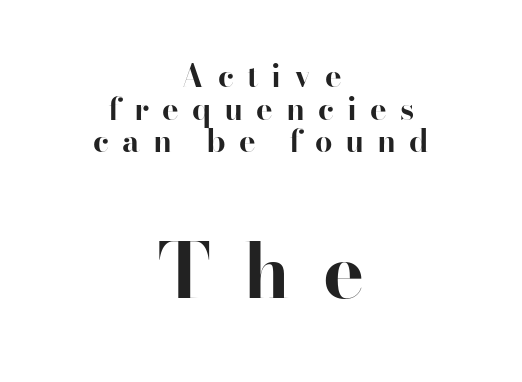
Italic: no, the glyphs are upright roman. You could only call the tracking loose — the letters float apart. Horizontal alignment here is central, giving a formal, balanced look. Underlining? Definitely not there. You can tell from the footed stems that serif type was used.
